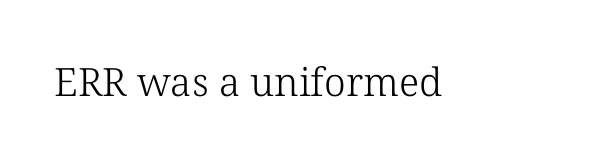
Q: Is the text bold? A: No.
Q: Is the text italic (slanted)? A: No, it is upright.
Q: Is the typeface a serif or a sans-serif typeface? A: Serif.
Q: Is the text underlined? A: No.
Q: Is the spacing between letters normal or unusually wide? A: Normal.
Q: Width (condensed, normal, or wide)? A: Normal.
Q: Stroke contrast? A: Low.
Q: x-height? A: Medium.
Q: Monospaced? A: No.
